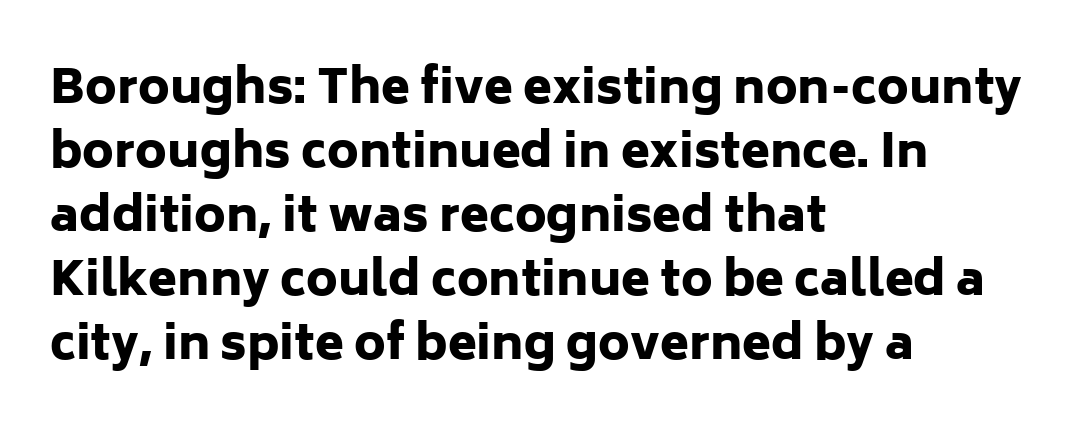
Does extra space separate the letters? No, they use regular spacing. The lettering stays uniformly vertical, giving the passage a roman look. A typesetter would call this proportional, since set widths differ per character. Typographically, this falls in the sans-serif category.
